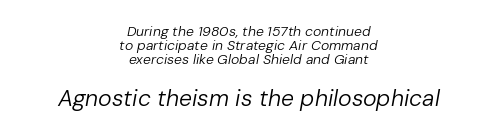
The image shows 23 px text type, italic (leaning right); set centered, tight line spacing (1.01x), normal letter spacing, not underlined; the second (bottom) block is 1.64x larger.
